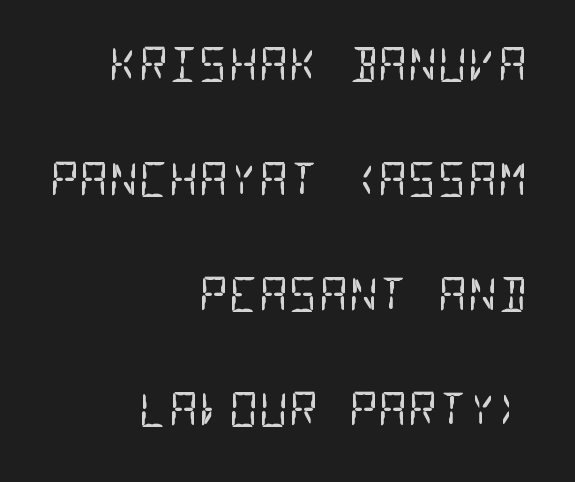
Successive baselines arrive slowly, with a big drop between each. Spacing between characters is what you'd get straight out of the box. These lines stack with their right ends in a neat column. Each stroke keeps to a modest, everyday thickness or less. Underlining? Definitely not there.
